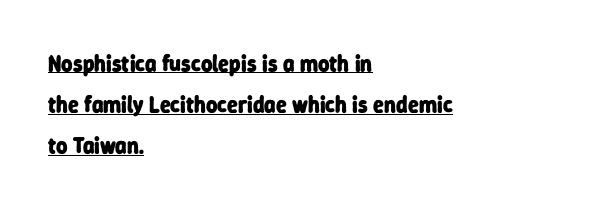
Q: Is the text bold? A: Yes.
Q: Is the text underlined? A: Yes.
Q: How is the paragraph aligned? A: Left-aligned.
Q: Is the spacing between letters normal or unusually wide? A: Normal.
